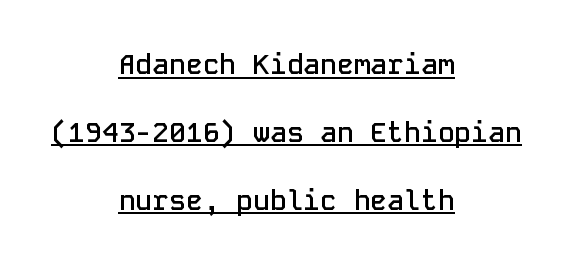
These lines keep a tight, regular rhythm from letter to letter. Note: no serifs on the glyphs. The string is rendered with underlining switched on. Leading: increased. Weight check: semibold — heavier than regular, not quite bold.
